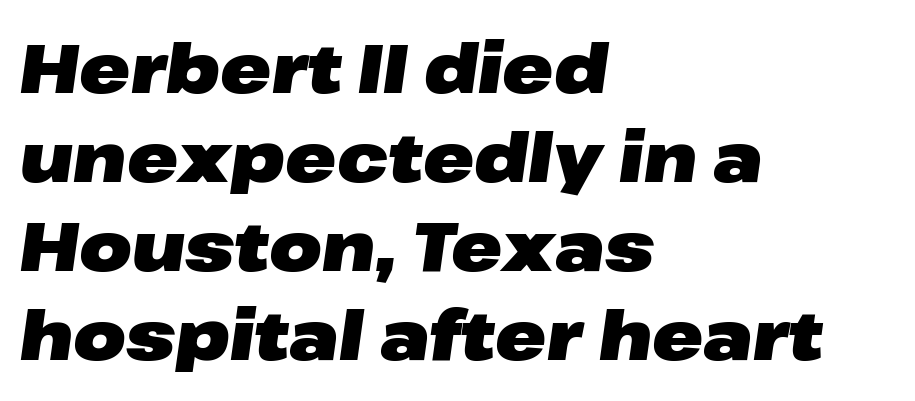
Q: Is the text bold? A: Yes.
Q: Is the text italic (slanted)? A: Yes, it leans right by about 8 degrees.
Q: Is the text underlined? A: No.
Q: How is the paragraph aligned? A: Left-aligned.
Q: Is the spacing between letters normal or unusually wide? A: Normal.
Q: Is the spacing between lines tight, normal or loose? A: Normal.
Q: Width (condensed, normal, or wide)? A: Wide.
Q: Stroke contrast? A: Low.
Q: x-height? A: Medium.
Q: Monospaced? A: No.
